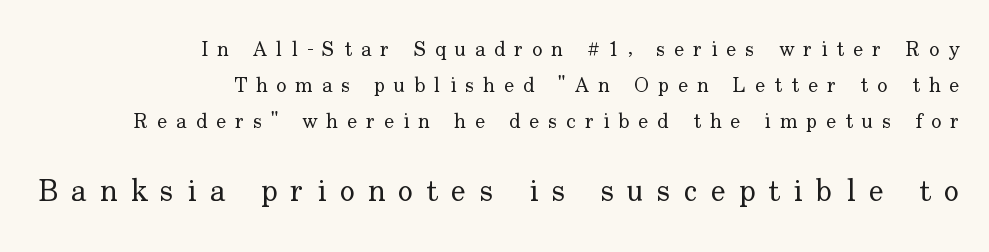
{"serif": "yes", "italic": "no", "bold": "no", "weight": "regular", "width": "normal", "stroke_contrast": "low", "x_height": "small", "monospaced": "no", "underline": "no", "align": "right", "line_spacing_ratio": 1.72, "letter_spacing": "wide", "letter_spacing_em": 0.43, "larger_block": "second", "size_ratio": 1.48, "glyph_px": 31}
